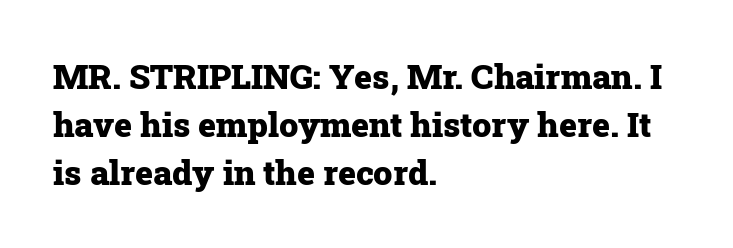
Q: Is the text bold? A: Yes.
Q: Is the text italic (slanted)? A: No, it is upright.
Q: Is the typeface a serif or a sans-serif typeface? A: Serif.
Q: Is the text underlined? A: No.
Q: How is the paragraph aligned? A: Left-aligned.
Q: Is the spacing between letters normal or unusually wide? A: Normal.
Q: Is the spacing between lines tight, normal or loose? A: Normal.
Q: Width (condensed, normal, or wide)? A: Normal.
Q: Stroke contrast? A: Low.
Q: x-height? A: Medium.
Q: Monospaced? A: No.
